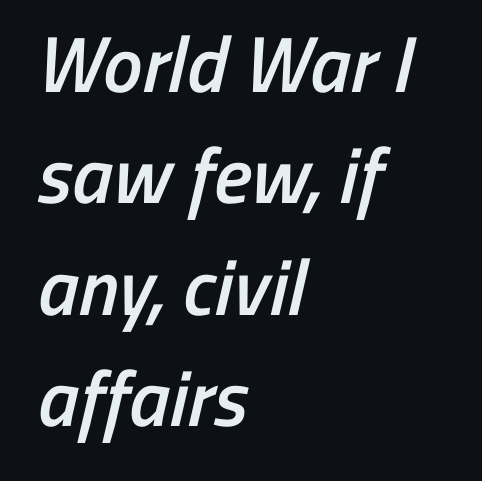
Q: Is the text bold? A: Semi-bold.
Q: Is the typeface a serif or a sans-serif typeface? A: Sans-serif.
Q: Is the text underlined? A: No.
Q: How is the paragraph aligned? A: Left-aligned.
Q: Is the spacing between letters normal or unusually wide? A: Normal.
Q: Is the spacing between lines tight, normal or loose? A: Normal.
Q: Width (condensed, normal, or wide)? A: Condensed.
Q: Stroke contrast? A: Low.
Q: x-height? A: Medium.
Q: Monospaced? A: No.
